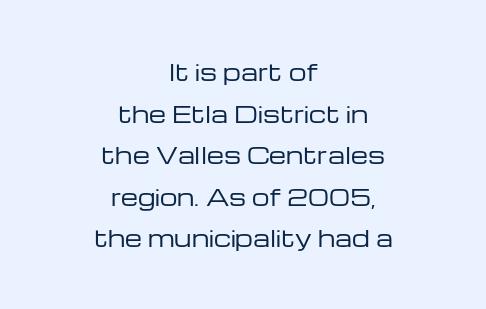
Q: Is the text bold? A: No.
Q: Is the text italic (slanted)? A: No, it is upright.
Q: Is the text underlined? A: No.
Q: How is the paragraph aligned? A: Centered.
Q: Is the spacing between letters normal or unusually wide? A: Normal.
